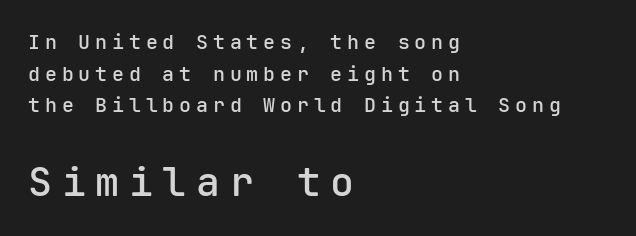
The image shows 40 px semibold sans-serif type, upright, monospaced; set left-aligned, normal line spacing (1.58x), unusually wide letter spacing (+0.24 em), not underlined; the second (bottom) block is 2.0x larger; low stroke contrast and a medium x-height.
